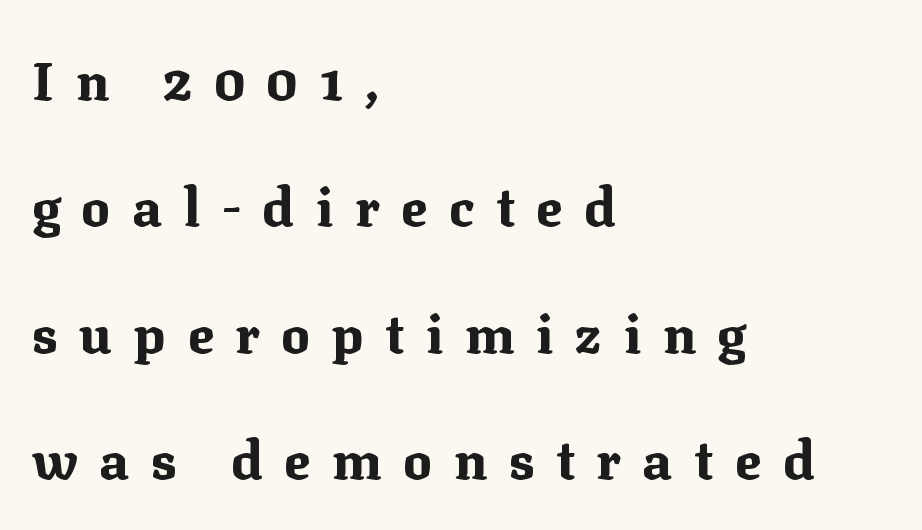
A great deal of white space separates one row of letters from the next. The rendering shows small feet on the letterforms — a serif design. Display-style spreading of the glyphs; the letterfit is very open. This rendering features lettering with no underline.
